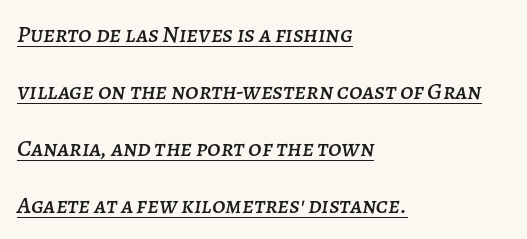
Looking at the ascenders, they clearly lean. This sample trades compactness for vertical openness between lines. Has an underline been added? It has. Observe the ordinary spacing: letters are neighbours, not strangers. The rag falls on the right side of this text block.
